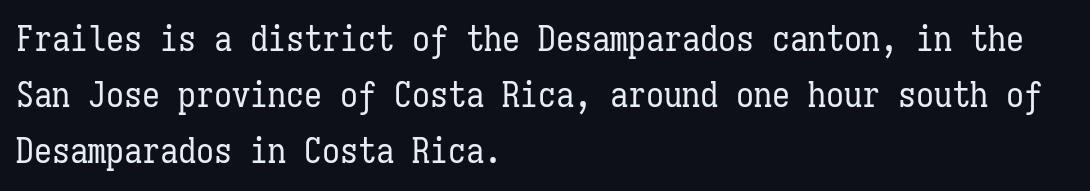
Words float on clear page, feet unadorned. Think standard paragraph weight, or any step lighter than that. Think of a typewriter: that constant character pitch is what you see here. Students, observe: this is what conventionally led text looks like. The gaps between neighbouring characters are ordinary and unremarkable.
